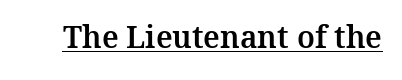
The image shows 30 px serif type, upright; set normal letter spacing, underlined; medium stroke contrast and a medium x-height.
